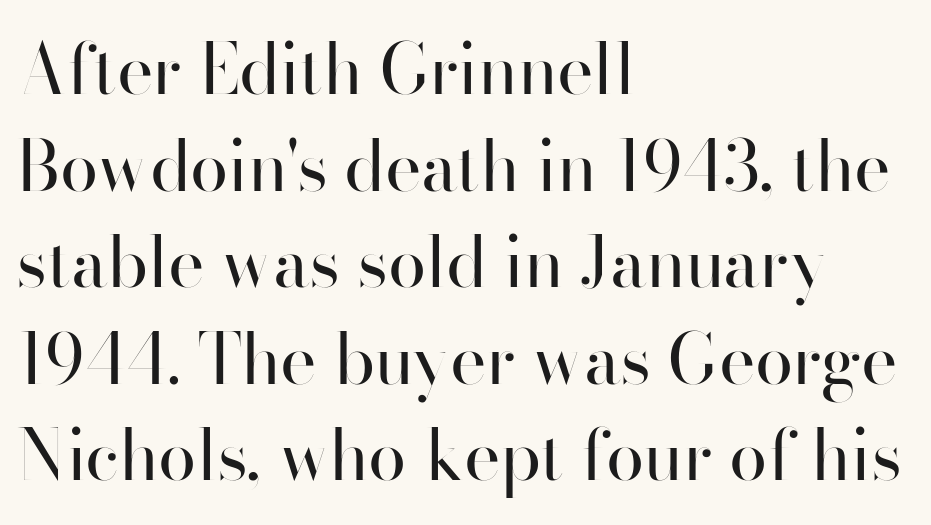
Q: Is the text bold? A: No.
Q: Is the text italic (slanted)? A: No, it is upright.
Q: Is the typeface a serif or a sans-serif typeface? A: Sans-serif.
Q: Is the text underlined? A: No.
Q: How is the paragraph aligned? A: Left-aligned.
Q: Is the spacing between letters normal or unusually wide? A: Normal.
Q: Is the spacing between lines tight, normal or loose? A: Normal.
Q: Width (condensed, normal, or wide)? A: Normal.
Q: Stroke contrast? A: High.
Q: x-height? A: Small.
Q: Monospaced? A: No.
